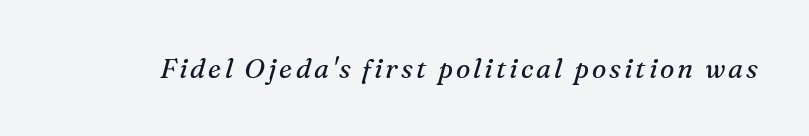
{"italic": "yes", "lean": "right", "slant_degrees": 16, "bold": "no", "underline": "no", "glyph_px": 27}
